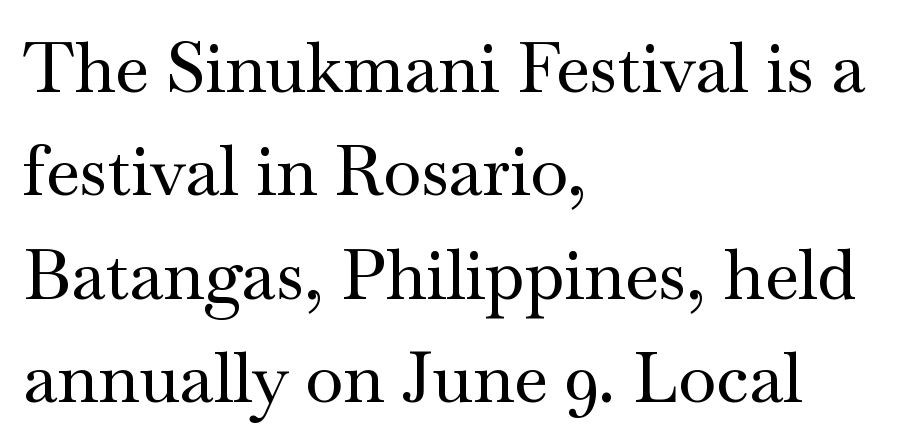
Q: Is the text italic (slanted)? A: No, it is upright.
Q: Is the typeface a serif or a sans-serif typeface? A: Serif.
Q: Is the text underlined? A: No.
Q: How is the paragraph aligned? A: Left-aligned.
Q: Is the spacing between letters normal or unusually wide? A: Normal.
Q: Is the spacing between lines tight, normal or loose? A: Normal.
Q: Width (condensed, normal, or wide)? A: Wide.
Q: Stroke contrast? A: Medium.
Q: x-height? A: Small.
Q: Monospaced? A: No.
